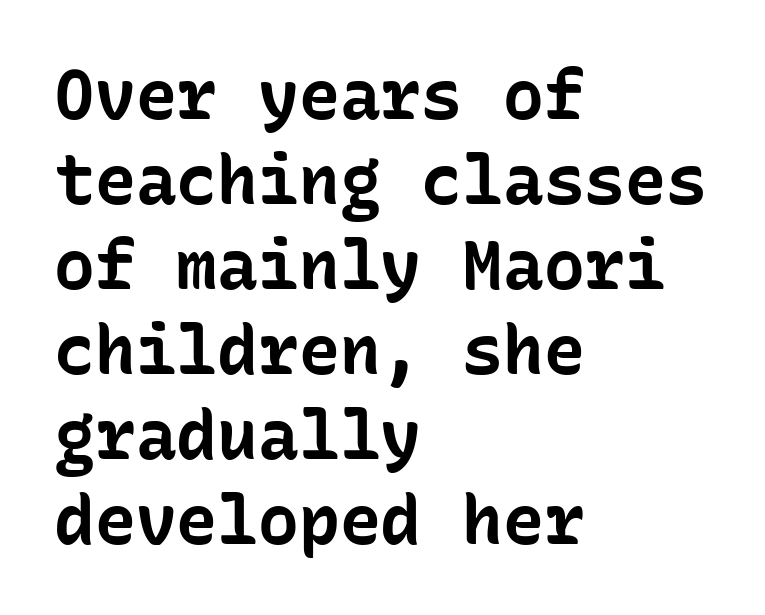
The image shows 68 px bold sans-serif type, upright, monospaced; set left-aligned, normal line spacing (1.25x), normal letter spacing, not underlined; low stroke contrast and a medium x-height.
